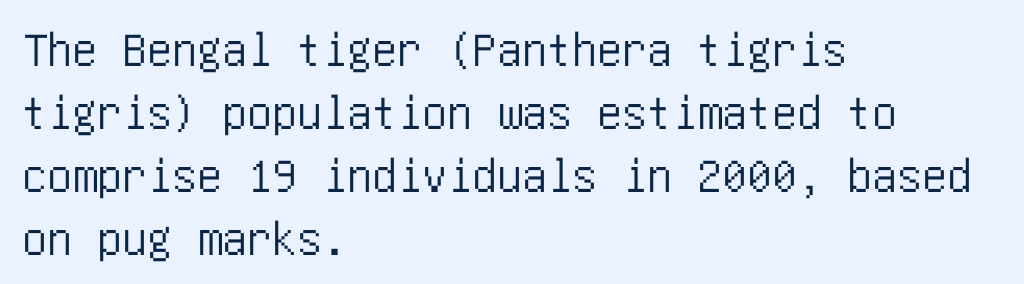
Q: Is the text italic (slanted)? A: No, it is upright.
Q: Is the typeface a serif or a sans-serif typeface? A: Sans-serif.
Q: Is the text underlined? A: No.
Q: How is the paragraph aligned? A: Left-aligned.
Q: Is the spacing between letters normal or unusually wide? A: Normal.
Q: Is the spacing between lines tight, normal or loose? A: Normal.
Q: Width (condensed, normal, or wide)? A: Condensed.
Q: Stroke contrast? A: Low.
Q: x-height? A: Large.
